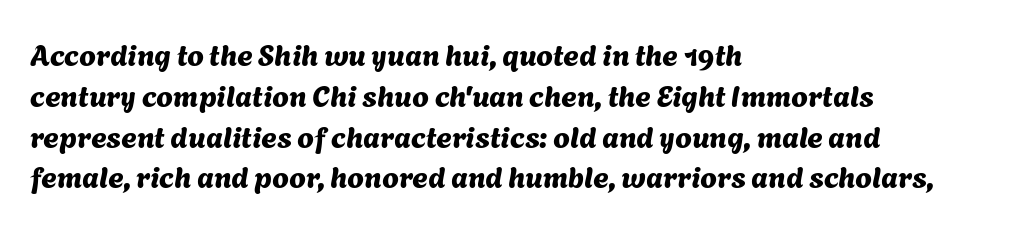
Q: Is the typeface a serif or a sans-serif typeface? A: Sans-serif.
Q: Is the text underlined? A: No.
Q: How is the paragraph aligned? A: Left-aligned.
Q: Is the spacing between letters normal or unusually wide? A: Normal.
Q: Is the spacing between lines tight, normal or loose? A: Normal.
Q: Width (condensed, normal, or wide)? A: Normal.
Q: Stroke contrast? A: Medium.
Q: x-height? A: Medium.
Q: Monospaced? A: No.
